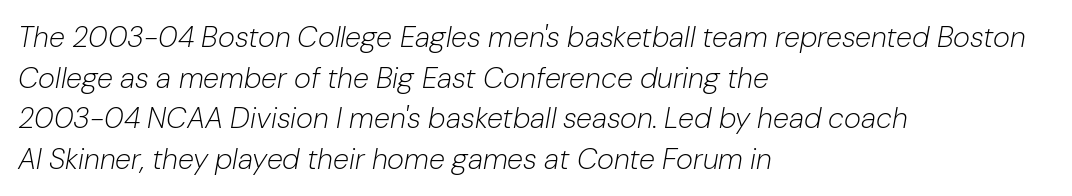
{"italic": "yes", "lean": "right", "slant_degrees": 10, "bold": "no", "weight": "light", "width": "normal", "stroke_contrast": "low", "x_height": "medium", "monospaced": "no", "underline": "no", "align": "left", "line_spacing": "normal", "line_spacing_ratio": 1.4, "letter_spacing": "normal", "letter_spacing_em": 0.0, "glyph_px": 29}
